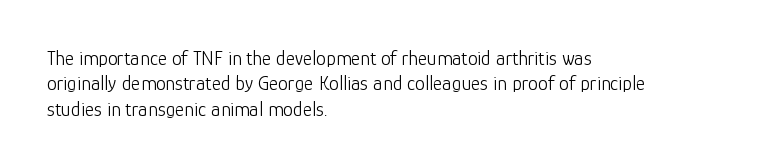
Q: Is the text bold? A: No.
Q: Is the text italic (slanted)? A: No, it is upright.
Q: Is the text underlined? A: No.
Q: How is the paragraph aligned? A: Left-aligned.
Q: Is the spacing between letters normal or unusually wide? A: Normal.
Q: Is the spacing between lines tight, normal or loose? A: Normal.
